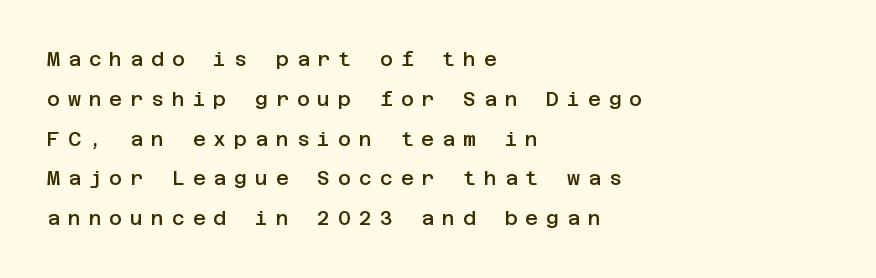
Q: Is the text bold? A: Semi-bold.
Q: Is the text italic (slanted)? A: No, it is upright.
Q: Is the text underlined? A: No.
Q: How is the paragraph aligned? A: Left-aligned.
Q: Is the spacing between letters normal or unusually wide? A: Unusually wide.
Q: Is the spacing between lines tight, normal or loose? A: Loose.
